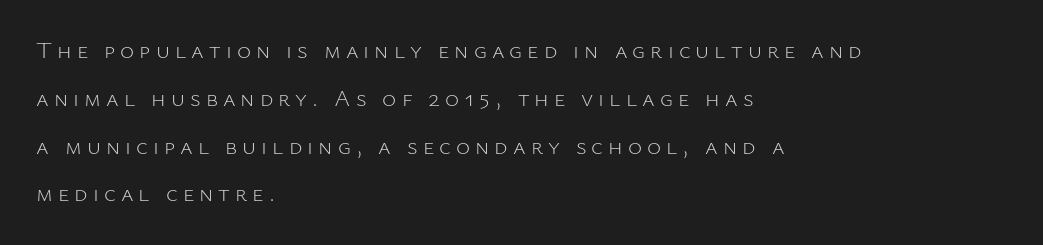
The image shows 24 px text type, upright; set left-aligned, loose line spacing (1.99x), unusually wide letter spacing (+0.21 em), not underlined.
